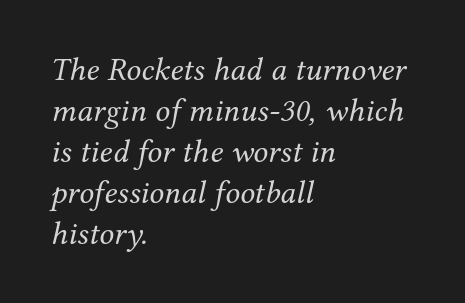
The image shows 33 px regular-weight serif type, italic (leaning right); set left-aligned, line spacing 1.24x, normal letter spacing, not underlined; medium stroke contrast and a medium x-height.
